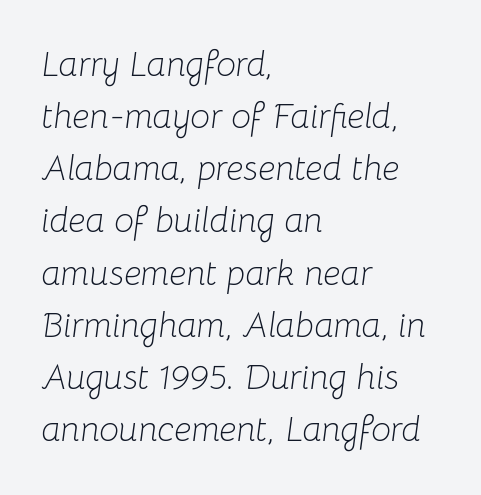
The image shows 35 px light type, italic (leaning right); set left-aligned, normal line spacing (1.49x), normal letter spacing, not underlined; low stroke contrast and a medium x-height.
